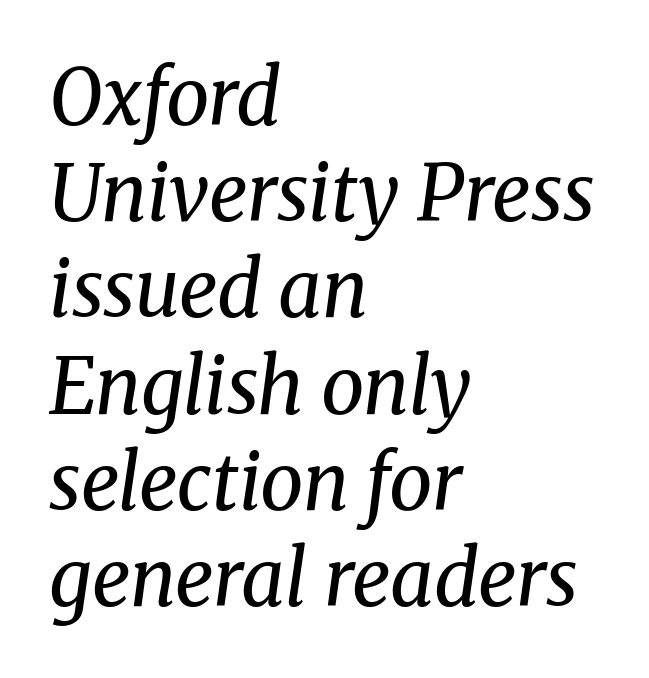
The typeface has the unassuming heft of standard copy or less. Serifs: yes, visible at the terminals of the letterforms. Each letter keeps its own natural width here, so spacing adapts to shape. The face used here is rendered with its standard letterfit.
